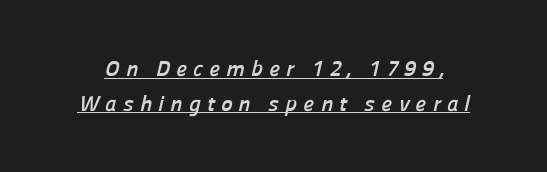
Q: Is the text bold? A: Yes.
Q: Is the text underlined? A: Yes.
Q: Is the spacing between letters normal or unusually wide? A: Unusually wide.
Q: Is the spacing between lines tight, normal or loose? A: Normal.
